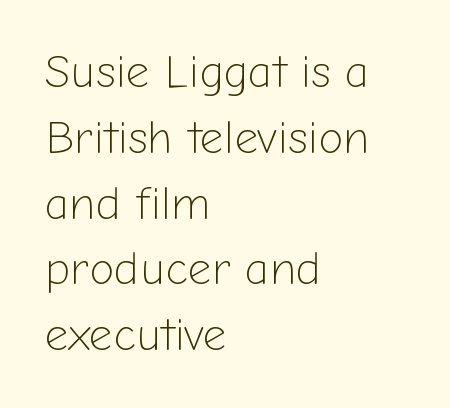
The image shows 46 px light sans-serif type, upright; set left-aligned, normal line spacing (1.43x), normal letter spacing, not underlined; low stroke contrast and a medium x-height.
